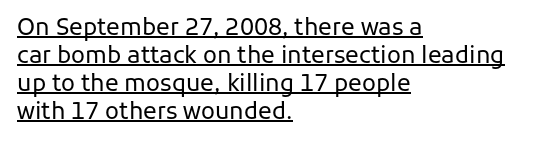
Q: Is the text bold? A: No.
Q: Is the text italic (slanted)? A: No, it is upright.
Q: Is the text underlined? A: Yes.
Q: How is the paragraph aligned? A: Left-aligned.
Q: Is the spacing between letters normal or unusually wide? A: Normal.
